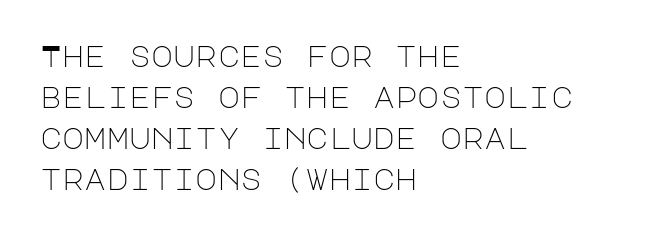
A clean baseline with only descenders dipping below it. This is sans-serif lettering, the kind often seen on screens and signage. The rag falls on the right side of this text block. Caption: face not bold, strokes unweighted. The letters stand straight up with perfectly vertical stems. These lines keep a tight, regular rhythm from letter to letter.
